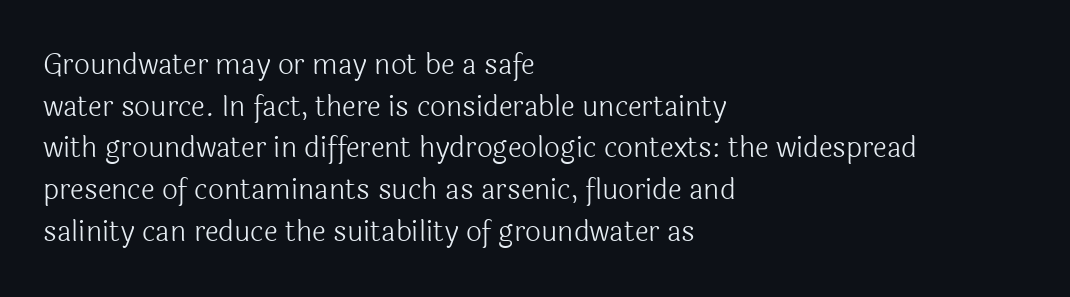
{"serif": "no", "italic": "no", "bold": "no", "weight": "light", "width": "normal", "x_height": "medium", "monospaced": "no", "underline": "no", "align": "left", "line_spacing": "normal", "line_spacing_ratio": 1.49, "letter_spacing": "normal", "letter_spacing_em": 0.0, "glyph_px": 28}
